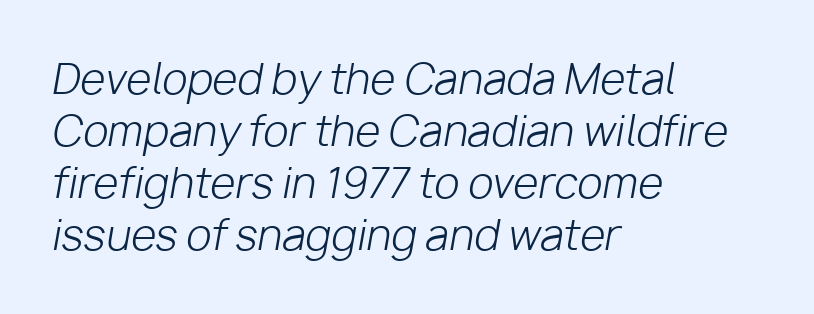
{"italic": "yes", "lean": "right", "slant_degrees": 10, "bold": "no", "weight": "light", "width": "normal", "stroke_contrast": "low", "x_height": "medium", "monospaced": "no", "underline": "no", "align": "left", "line_spacing": "normal", "line_spacing_ratio": 1.27, "letter_spacing": "normal", "letter_spacing_em": 0.0, "glyph_px": 41}
